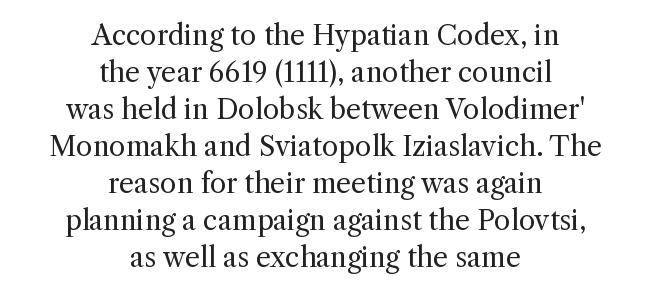
Q: Is the text bold? A: No.
Q: Is the text italic (slanted)? A: No, it is upright.
Q: Is the text underlined? A: No.
Q: How is the paragraph aligned? A: Centered.
Q: Is the spacing between letters normal or unusually wide? A: Normal.
Q: Is the spacing between lines tight, normal or loose? A: Normal.
